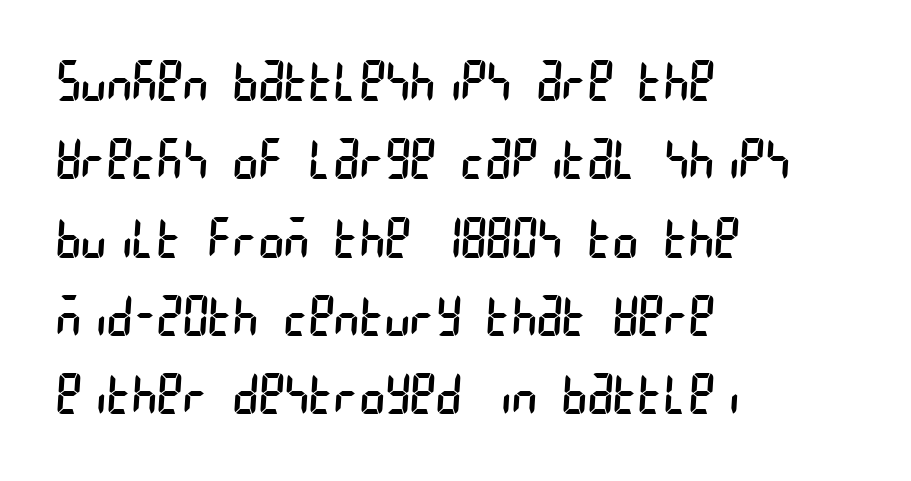
How would I describe the line gaps? Plain and ordinary. A typesetter would label this face a sans. Characters follow at the spacing the type designer built in. Type without underlining. Reading down the block, your eye returns to a fixed left position each line.
